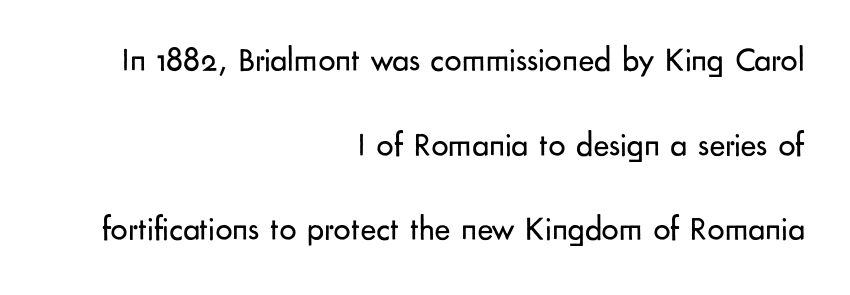
Q: Is the text bold? A: No.
Q: Is the text italic (slanted)? A: No, it is upright.
Q: Is the typeface a serif or a sans-serif typeface? A: Sans-serif.
Q: Is the text underlined? A: No.
Q: How is the paragraph aligned? A: Right-aligned.
Q: Is the spacing between letters normal or unusually wide? A: Normal.
Q: Is the spacing between lines tight, normal or loose? A: Loose.
Q: Width (condensed, normal, or wide)? A: Normal.
Q: Stroke contrast? A: Low.
Q: x-height? A: Small.
Q: Monospaced? A: No.
